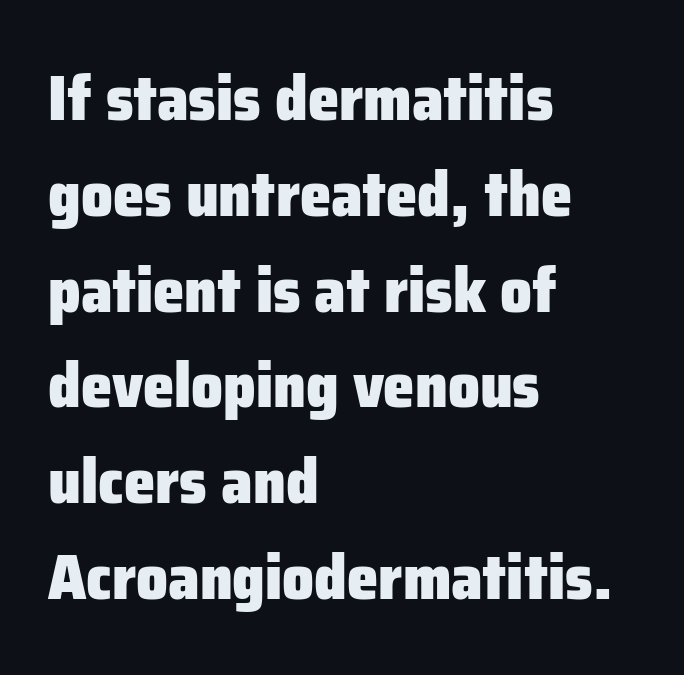
This sample has the flowing, uneven cadence of proportional lettering. Successive baselines arrive at the customary interval. This rendering employs a face without finishing strokes, i.e., a sans-serif. When letters stand straight like this, we call the style roman or upright. Default kerning and tracking; the words read as compact shapes.
